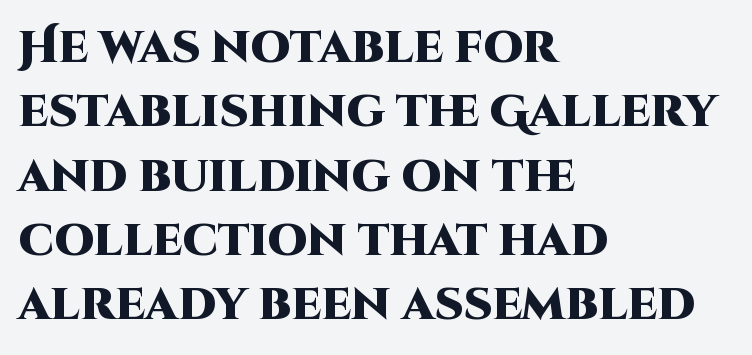
Is there any slant? The stems are plumb. Is the block centered? No — it sits flush against the left margin. Glance below the letters and you will spot only blank space. This rendering leaves character spacing at its baseline value. Proportional: the letters do not fall into vertical columns. Each letter's strokes conclude bluntly, with no projecting serifs.
